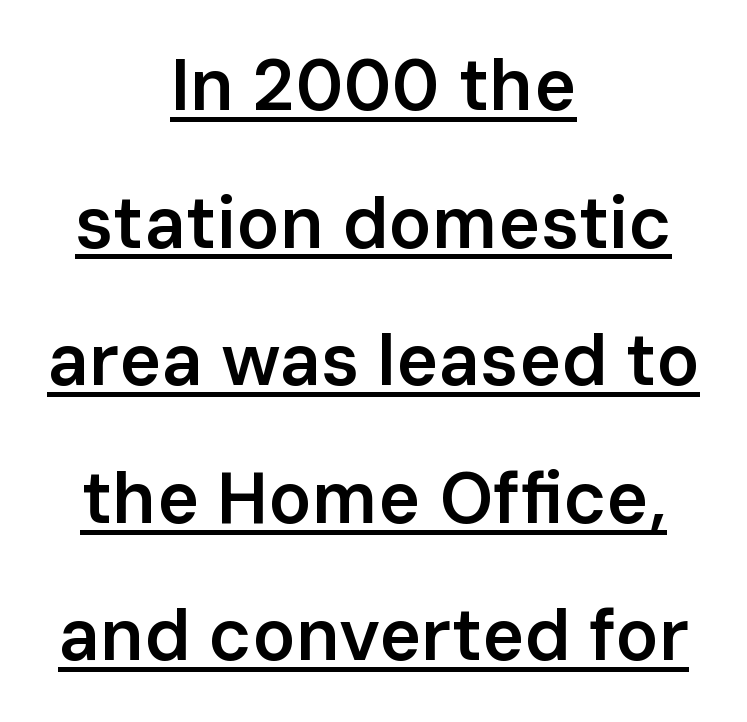
These lines are rendered in a variable-pitch font. Check the space under the baseline: a stroke is drawn there. These lines are composed in type without serifs. Successive baselines arrive slowly, with a big drop between each. Horizontally, the lines are justified to the midpoint only.
